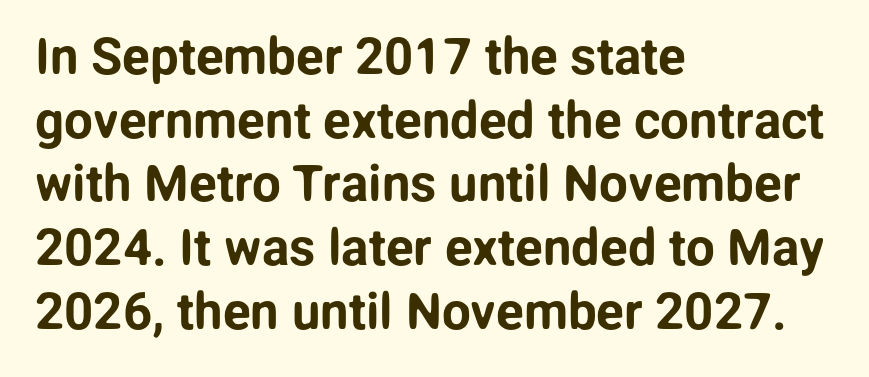
Q: Is the text italic (slanted)? A: No, it is upright.
Q: Is the typeface a serif or a sans-serif typeface? A: Sans-serif.
Q: Is the text underlined? A: No.
Q: How is the paragraph aligned? A: Left-aligned.
Q: Is the spacing between letters normal or unusually wide? A: Normal.
Q: Is the spacing between lines tight, normal or loose? A: Normal.
Q: Width (condensed, normal, or wide)? A: Normal.
Q: Stroke contrast? A: Low.
Q: x-height? A: Medium.
Q: Monospaced? A: No.
